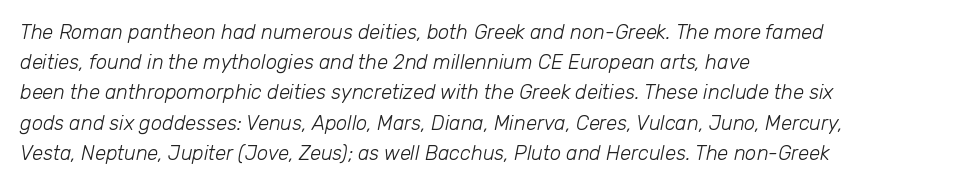
{"italic": "yes", "lean": "right", "slant_degrees": 12, "bold": "no", "underline": "no", "align": "left", "line_spacing": "normal", "line_spacing_ratio": 1.51, "letter_spacing": "normal", "letter_spacing_em": 0.0, "glyph_px": 20}
